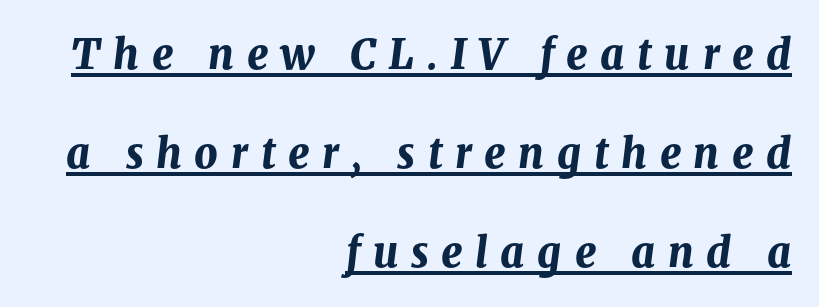
The compositor pushed each line to the right boundary. The passage shown leans; its letterforms are oblique. These lines have a slow, spaced-out rhythm from letter to letter. A typesetter would call this leading open, well beyond the default. Typographic density is high because the face is bold.
